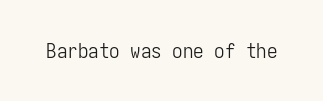
{"italic": "no", "bold": "no", "underline": "no", "letter_spacing": "normal", "letter_spacing_em": 0.0, "glyph_px": 21}
